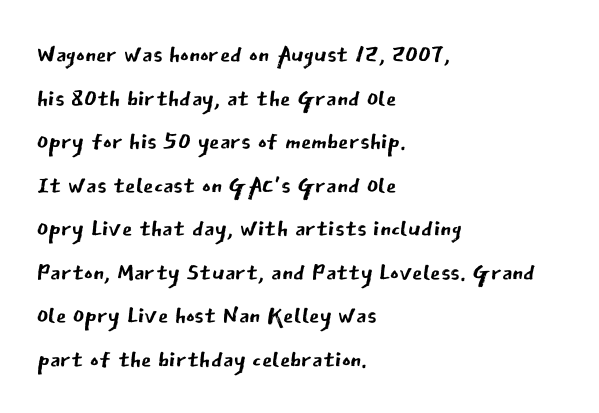
Q: Is the text bold? A: No.
Q: Is the text italic (slanted)? A: No, it is upright.
Q: Is the typeface a serif or a sans-serif typeface? A: Sans-serif.
Q: Is the text underlined? A: No.
Q: How is the paragraph aligned? A: Left-aligned.
Q: Is the spacing between letters normal or unusually wide? A: Normal.
Q: Is the spacing between lines tight, normal or loose? A: Normal.
Q: Width (condensed, normal, or wide)? A: Normal.
Q: Stroke contrast? A: Low.
Q: x-height? A: Medium.
Q: Monospaced? A: No.
